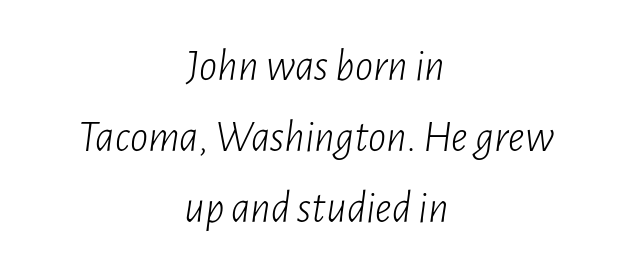
{"italic": "yes", "lean": "right", "slant_degrees": 7, "bold": "no", "weight": "light", "width": "condensed", "stroke_contrast": "low", "x_height": "medium", "monospaced": "no", "underline": "no", "align": "center", "line_spacing": "normal", "line_spacing_ratio": 1.58, "letter_spacing": "normal", "letter_spacing_em": 0.0, "glyph_px": 45}
